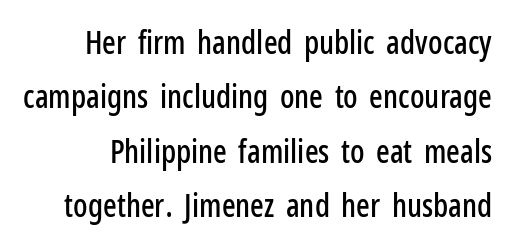
The type is set solid horizontally, with unmodified tracking. Evenly set lines give the paragraph a standard silhouette. The font's upright variant was chosen for this text. The rendering shows plain stroke endings on the letterforms — a sans-serif design. A bare baseline throughout the passage.
